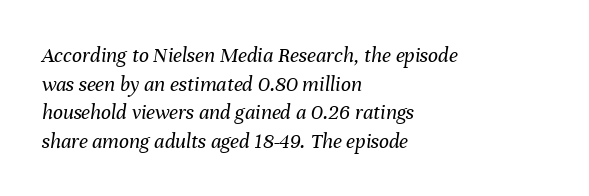
Q: Is the text bold? A: No.
Q: Is the text italic (slanted)? A: Yes, it leans right by about 8 degrees.
Q: Is the text underlined? A: No.
Q: How is the paragraph aligned? A: Left-aligned.
Q: Is the spacing between letters normal or unusually wide? A: Normal.
Q: Is the spacing between lines tight, normal or loose? A: Normal.
